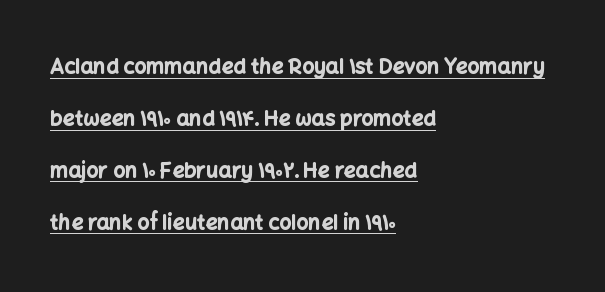
{"italic": "no", "bold": "yes", "underline": "yes", "align": "left", "line_spacing": "loose", "line_spacing_ratio": 2.47, "letter_spacing": "normal", "letter_spacing_em": 0.0, "glyph_px": 21}
